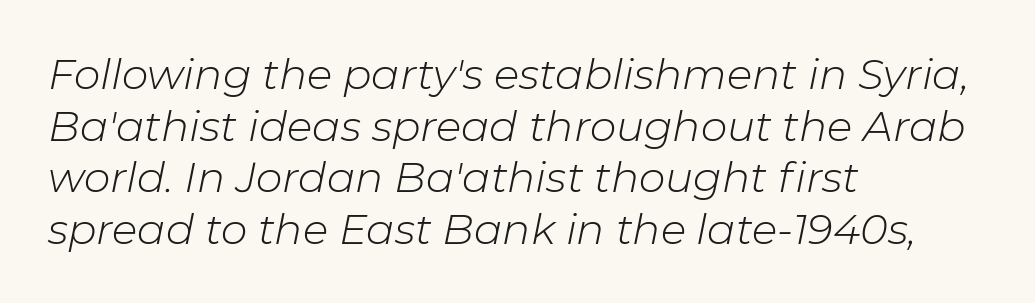
The image shows 42 px light type, italic (leaning right); set left-aligned, line spacing 1.23x, normal letter spacing, not underlined; low stroke contrast and a medium x-height.
